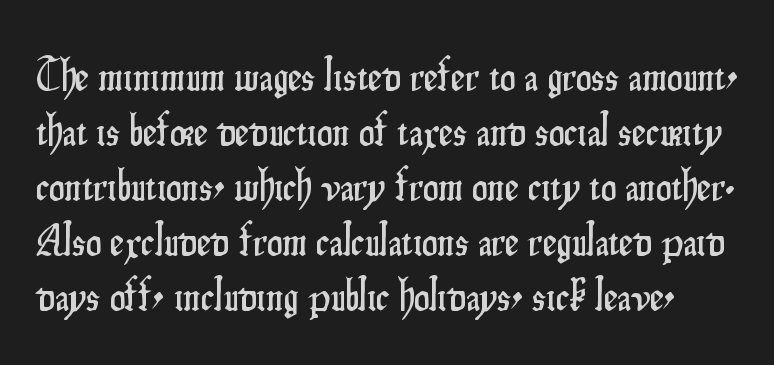
Q: Is the text italic (slanted)? A: No, it is upright.
Q: Is the typeface a serif or a sans-serif typeface? A: Sans-serif.
Q: Is the text underlined? A: No.
Q: Is the spacing between letters normal or unusually wide? A: Normal.
Q: Is the spacing between lines tight, normal or loose? A: Normal.
Q: Width (condensed, normal, or wide)? A: Condensed.
Q: Stroke contrast? A: Low.
Q: x-height? A: Small.
Q: Monospaced? A: No.
